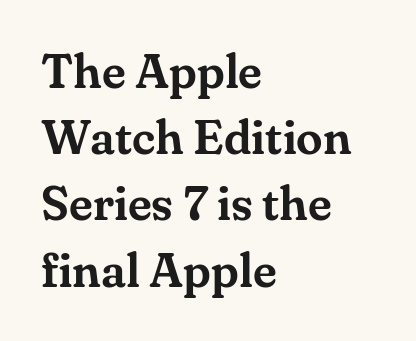
Just letters on the line, the space beneath them empty. Horizontally, the lines are justified to the leading edge only. Designer's note — italics off, roman on. Serif or sans? Serif — the stroke terminals have little feet. Is the letter spacing exaggerated? No — it looks like the ordinary default.
